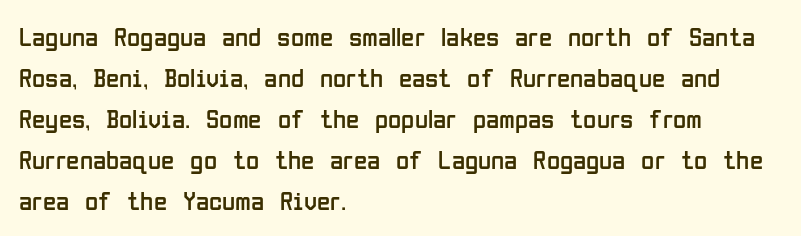
The image shows 27 px text type, upright; set left-aligned, normal line spacing (1.52x), normal letter spacing, not underlined.
